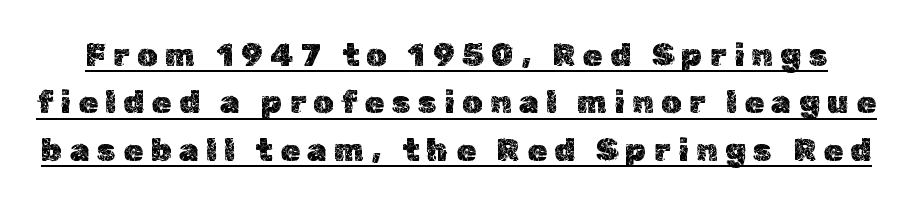
{"italic": "no", "width": "normal", "x_height": "medium", "monospaced": "no", "underline": "yes", "line_spacing": "normal", "line_spacing_ratio": 1.48, "letter_spacing": "wide", "letter_spacing_em": 0.23, "glyph_px": 32}
